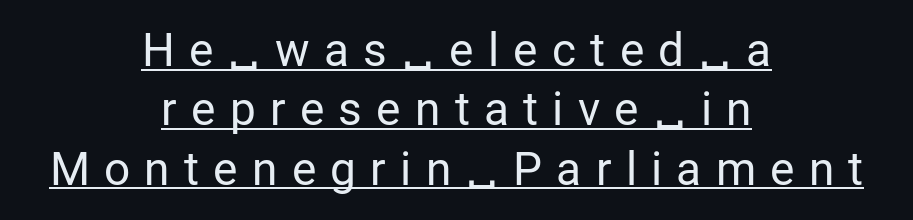
{"serif": "no", "italic": "no", "bold": "no", "weight": "regular", "width": "normal", "stroke_contrast": "low", "x_height": "medium", "monospaced": "no", "underline": "yes", "align": "center", "line_spacing": "normal", "line_spacing_ratio": 1.29, "letter_spacing": "wide", "letter_spacing_em": 0.31, "glyph_px": 46}
